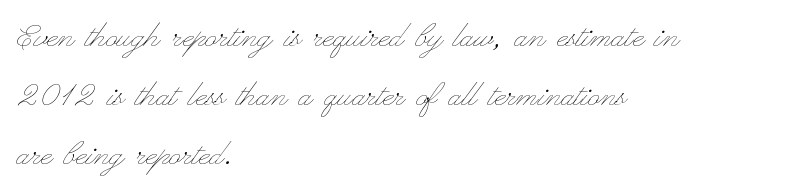
{"bold": "no", "weight": "thin", "width": "wide", "stroke_contrast": "low", "x_height": "small", "monospaced": "no", "underline": "no", "align": "left", "line_spacing": "normal", "line_spacing_ratio": 1.47, "letter_spacing": "normal", "letter_spacing_em": 0.0, "glyph_px": 40}
